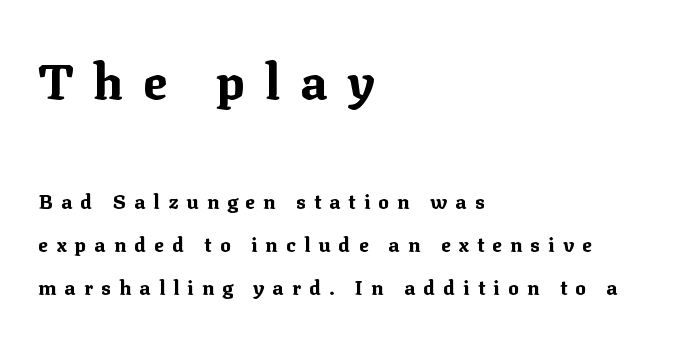
The gaps between neighbouring characters are conspicuously large. The more generous point size was reserved for the upper chunk. Words float on clear page, feet unadorned. The passage shown is typeset with a serif family. Leading is clearly above the norm, producing a sparse column. Visually the block forms a straight wall on the left and a jagged coastline on the right.
